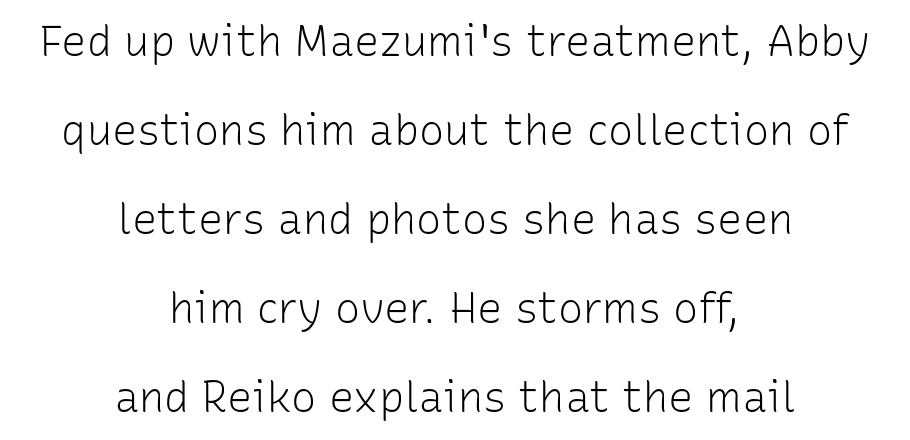
The letters stand straight up with perfectly vertical stems. These lines are rendered in a variable-pitch font. Honestly, the letter spacing is just normal — you wouldn't notice it. Each new line begins a long way beneath the previous one. The weight tops out at a normal text grade. Look at the bottom of the vertical strokes: they stop flat, with no serifs.
